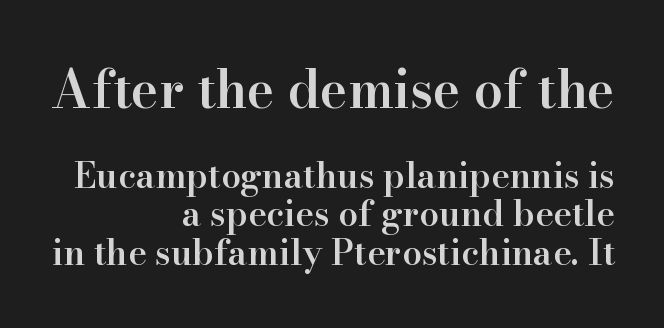
{"serif": "yes", "italic": "no", "bold": "semi", "weight": "semibold", "width": "normal", "stroke_contrast": "high", "x_height": "small", "monospaced": "no", "underline": "no", "align": "right", "line_spacing": "tight", "line_spacing_ratio": 1.1, "letter_spacing": "normal", "letter_spacing_em": 0.0, "larger_block": "first", "size_ratio": 1.49, "glyph_px": 52}
